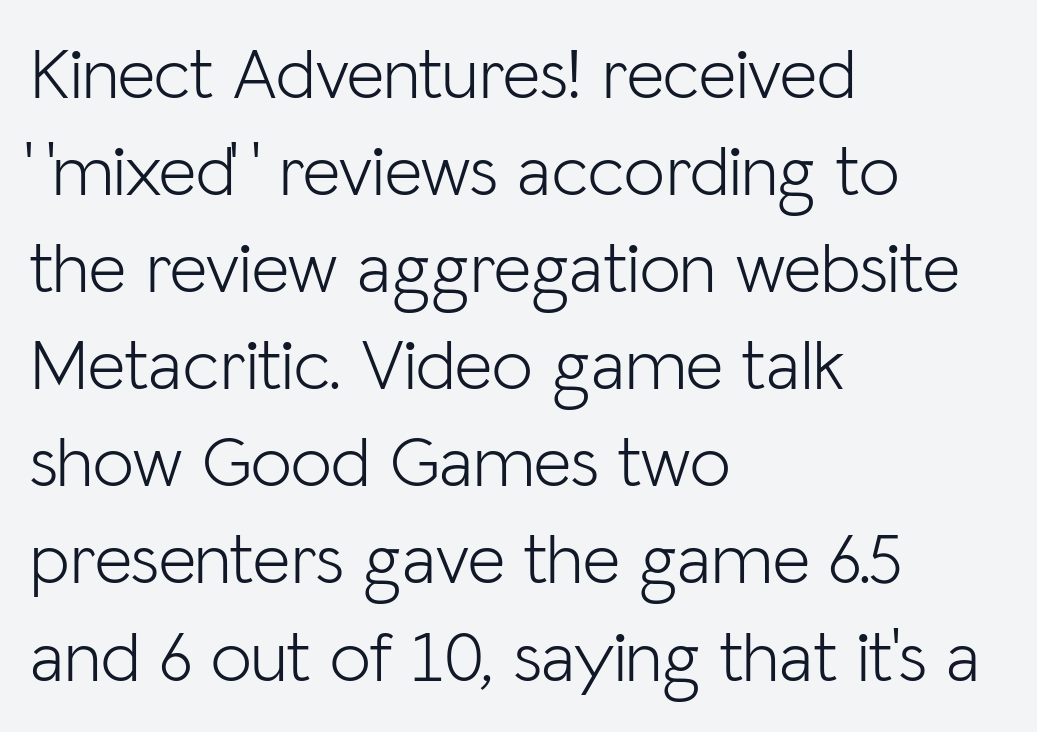
Lines of text with bare space underneath. Caption: face not bold, strokes unweighted. The ragged edge is on the right, which tells us the setting is flush left. This is the regular roman posture of the typeface. The passage shown stacks its lines at a standard gap.
